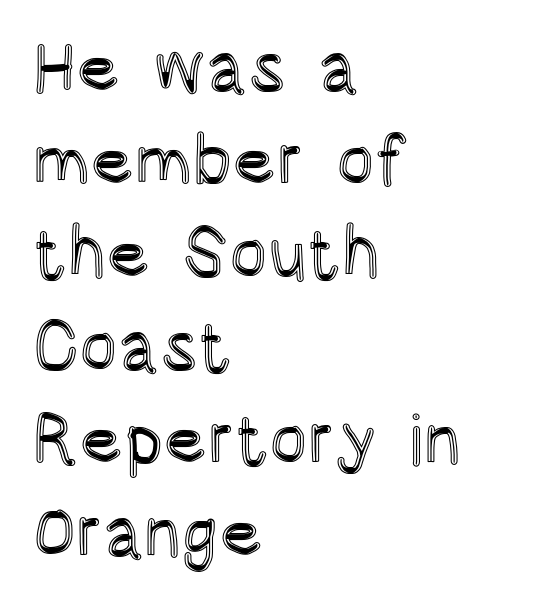
{"italic": "no", "width": "condensed", "x_height": "large", "monospaced": "no", "underline": "no", "align": "left", "line_spacing": "normal", "line_spacing_ratio": 1.31, "letter_spacing": "normal", "letter_spacing_em": 0.0, "glyph_px": 71}
